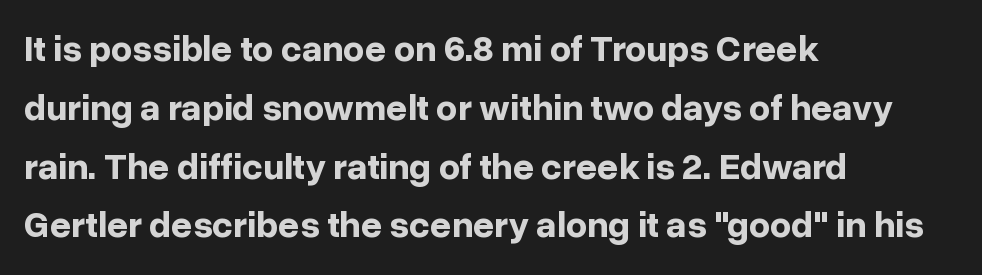
The image shows 37 px bold sans-serif type, upright; set left-aligned, normal line spacing (1.59x), normal letter spacing, not underlined; low stroke contrast and a medium x-height.
